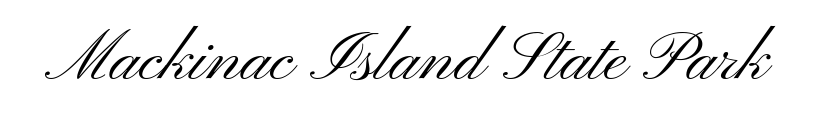
Q: Is the text bold? A: No.
Q: Is the text italic (slanted)? A: Yes.
Q: Is the typeface a serif or a sans-serif typeface? A: Sans-serif.
Q: Is the text underlined? A: No.
Q: Is the spacing between letters normal or unusually wide? A: Normal.
Q: Width (condensed, normal, or wide)? A: Wide.
Q: Stroke contrast? A: Medium.
Q: x-height? A: Small.
Q: Monospaced? A: No.
